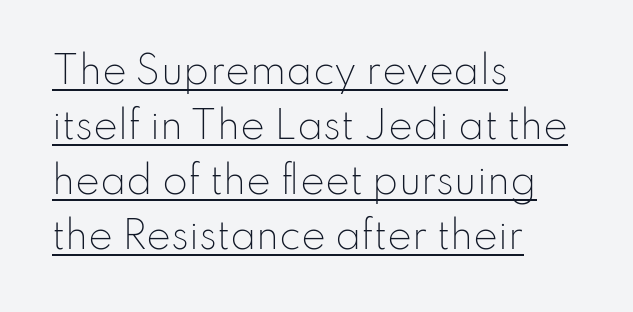
The image shows 37 px light sans-serif type, upright; set left-aligned, normal line spacing (1.49x), normal letter spacing, underlined; low stroke contrast and a small x-height.
